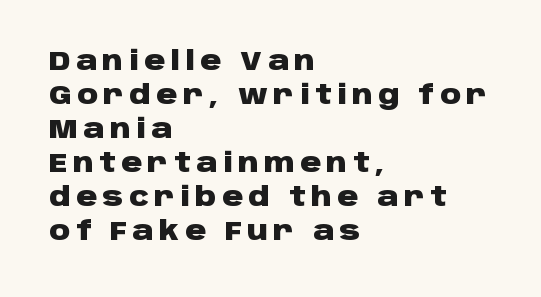
The rendering uses a bold face; every stroke is thick and dark. Horizontal alignment here is leftward, the default for most running prose. This rendering features lettering with no underline. The typography opts for an upright posture over an oblique one.
